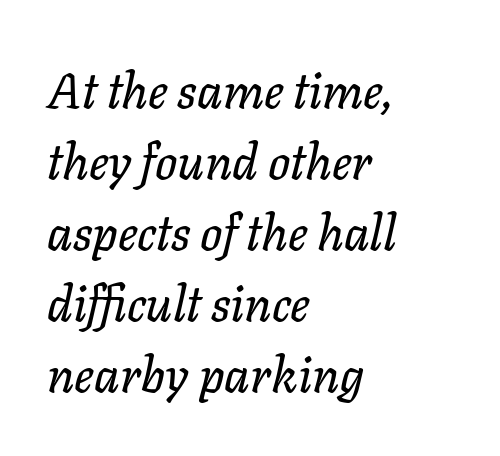
{"italic": "yes", "lean": "right", "slant_degrees": 11, "width": "normal", "stroke_contrast": "low", "x_height": "medium", "monospaced": "no", "underline": "no", "align": "left", "line_spacing": "normal", "line_spacing_ratio": 1.45, "letter_spacing": "normal", "letter_spacing_em": 0.0, "glyph_px": 49}
